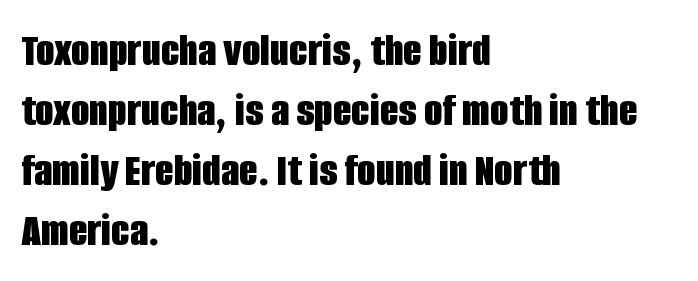
The image shows 48 px bold, condensed sans-serif type, upright; set left-aligned, normal line spacing (1.25x), normal letter spacing, not underlined; low stroke contrast and a large x-height.
